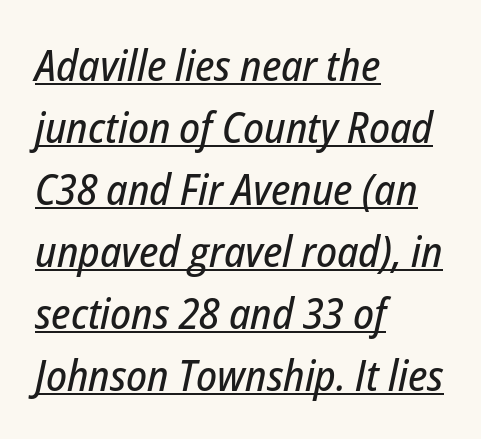
Q: Is the text italic (slanted)? A: Yes, it leans right by about 12 degrees.
Q: Is the text underlined? A: Yes.
Q: How is the paragraph aligned? A: Left-aligned.
Q: Is the spacing between letters normal or unusually wide? A: Normal.
Q: Is the spacing between lines tight, normal or loose? A: Normal.
Q: Width (condensed, normal, or wide)? A: Condensed.
Q: Stroke contrast? A: Low.
Q: x-height? A: Medium.
Q: Monospaced? A: No.
